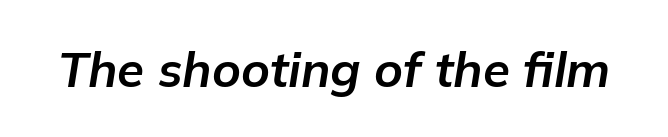
Words appear dense and cohesive because spacing is normal. The face used here has a pronounced slope to its letters. The passage shown is typed in a proportional face where columns would drift. The space directly below the letters is spotless.
